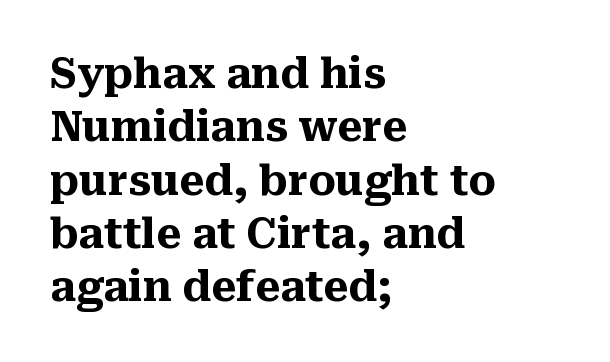
The image shows 41 px heavy serif type, upright; set left-aligned, normal line spacing (1.3x), normal letter spacing, not underlined; medium stroke contrast and a medium x-height.
